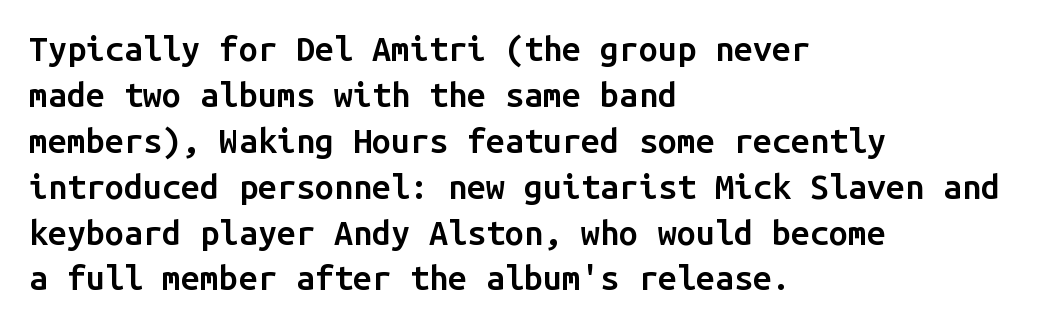
{"serif": "no", "italic": "no", "bold": "semi", "weight": "semibold", "width": "normal", "stroke_contrast": "low", "x_height": "medium", "monospaced": "yes", "underline": "no", "align": "left", "line_spacing": "normal", "line_spacing_ratio": 1.35, "letter_spacing": "normal", "letter_spacing_em": 0.0, "glyph_px": 34}
